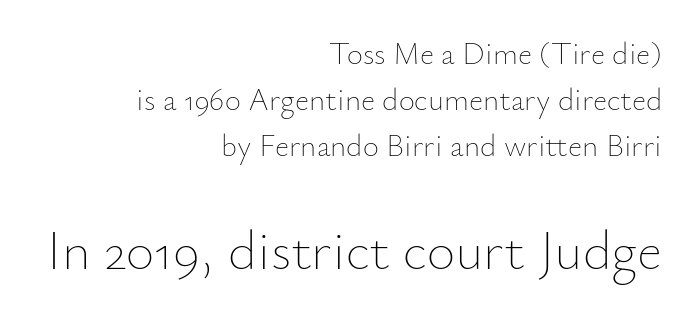
{"italic": "no", "bold": "no", "weight": "thin", "width": "normal", "stroke_contrast": "low", "x_height": "small", "monospaced": "no", "underline": "no", "align": "right", "line_spacing": "normal", "line_spacing_ratio": 1.49, "letter_spacing": "normal", "letter_spacing_em": 0.0, "larger_block": "second", "size_ratio": 1.77, "glyph_px": 55}
